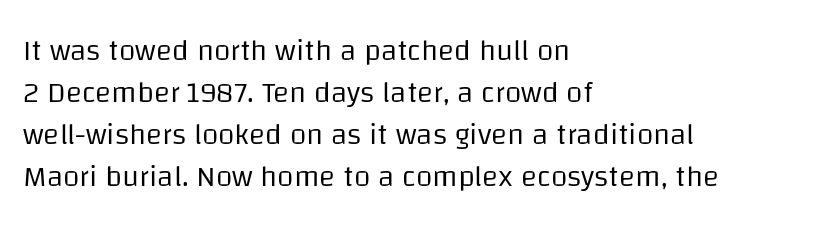
Character widths vary here, with narrow letters taking less room than wide ones. The gaps between neighbouring characters are ordinary and unremarkable. All the whitespace from short lines collects on the right. The passage shown is not underscored anywhere. Compared with a typical body face, this is equally light or lighter still. Nope, not italic — everything's standing straight.
